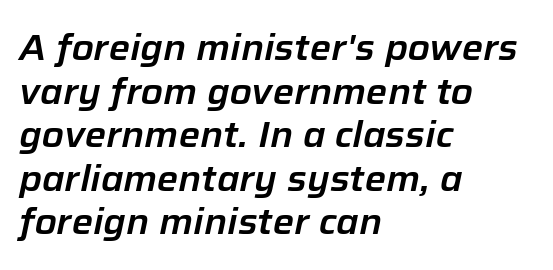
{"italic": "yes", "lean": "right", "slant_degrees": 12, "width": "normal", "stroke_contrast": "low", "x_height": "medium", "monospaced": "no", "underline": "no", "align": "left", "line_spacing_ratio": 1.21, "letter_spacing": "normal", "letter_spacing_em": 0.0, "glyph_px": 36}
